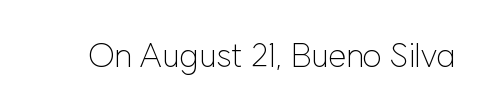
{"serif": "no", "italic": "no", "bold": "no", "weight": "light", "width": "normal", "stroke_contrast": "low", "x_height": "medium", "monospaced": "no", "underline": "no", "letter_spacing": "normal", "letter_spacing_em": 0.0, "glyph_px": 33}
